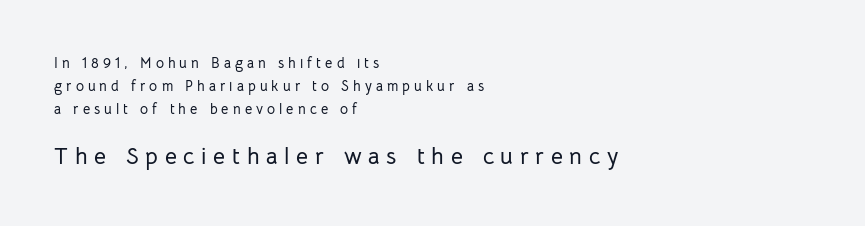
{"italic": "no", "underline": "no", "align": "left", "line_spacing": "normal", "line_spacing_ratio": 1.64, "letter_spacing": "wide", "letter_spacing_em": 0.29, "larger_block": "second", "size_ratio": 1.64, "glyph_px": 23}
